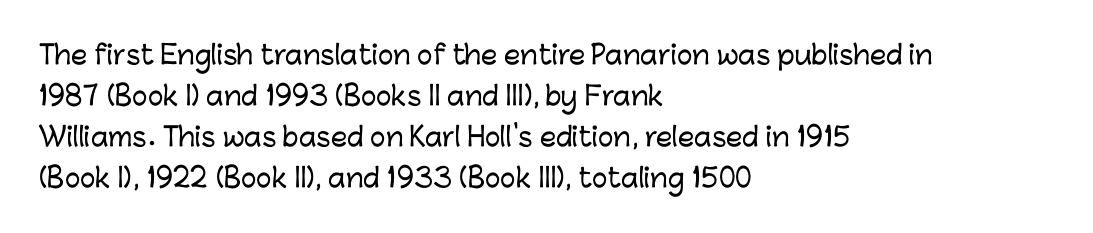
{"italic": "no", "underline": "no", "align": "left", "line_spacing": "normal", "line_spacing_ratio": 1.58, "letter_spacing": "normal", "letter_spacing_em": 0.0, "glyph_px": 26}
